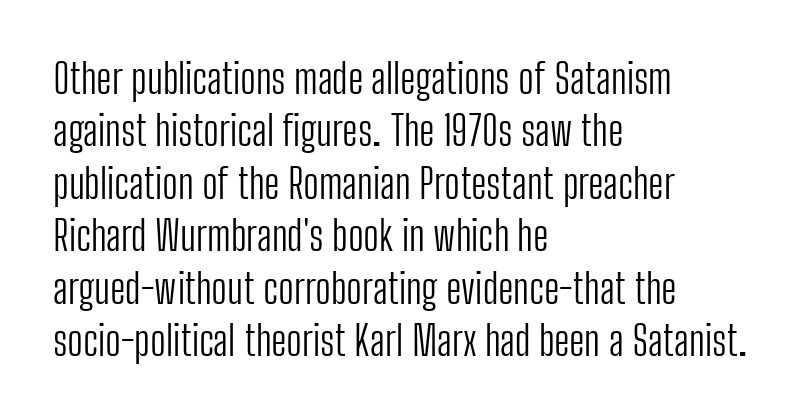
Q: Is the text bold? A: No.
Q: Is the text italic (slanted)? A: No, it is upright.
Q: Is the typeface a serif or a sans-serif typeface? A: Sans-serif.
Q: Is the text underlined? A: No.
Q: How is the paragraph aligned? A: Left-aligned.
Q: Is the spacing between letters normal or unusually wide? A: Normal.
Q: Is the spacing between lines tight, normal or loose? A: Normal.
Q: Width (condensed, normal, or wide)? A: Condensed.
Q: Stroke contrast? A: Low.
Q: x-height? A: Medium.
Q: Monospaced? A: No.
